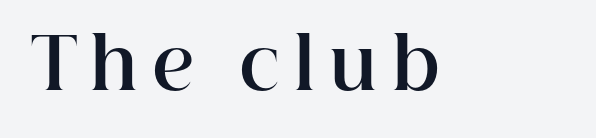
The image shows 71 px bold serif type, upright; set unusually wide letter spacing (+0.2 em), not underlined; high stroke contrast and a medium x-height.
